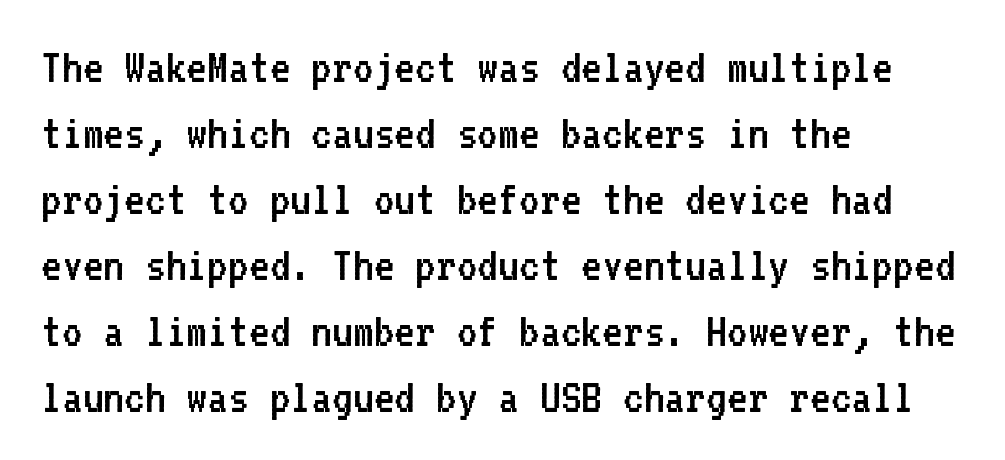
The image shows 50 px regular-weight sans-serif type, upright, monospaced; set left-aligned, normal line spacing (1.32x), normal letter spacing, not underlined; low stroke contrast and a medium x-height.
